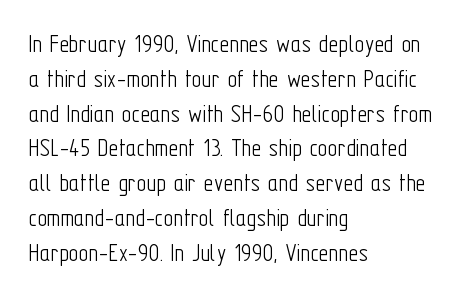
This sample keeps an unexceptional amount of space between lines. Characters remain perfectly vertical along every line. The gap between lines stays unmarked. Is this a heavy cut? Hardly; it is regular or lighter.
